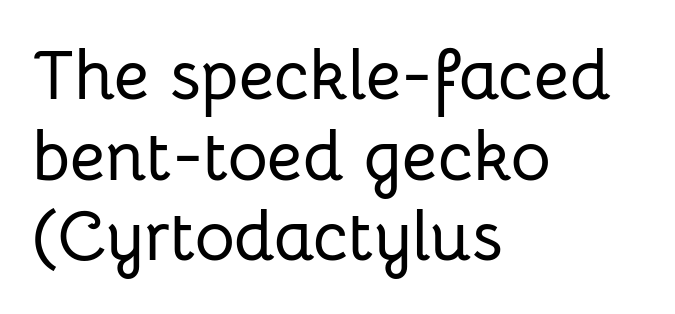
The image shows 69 px sans-serif type, upright; set left-aligned, line spacing 1.17x, normal letter spacing, not underlined; low stroke contrast and a medium x-height.
